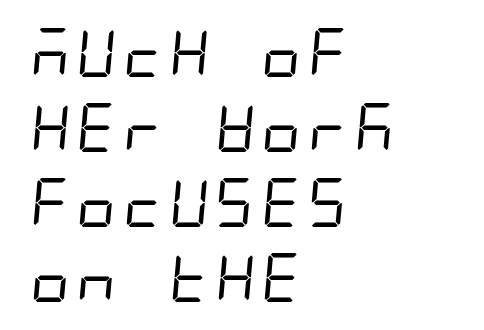
{"serif": "no", "bold": "no", "weight": "regular", "width": "condensed", "stroke_contrast": "low", "x_height": "large", "underline": "no", "align": "left", "line_spacing": "normal", "line_spacing_ratio": 1.53, "letter_spacing": "normal", "letter_spacing_em": 0.0, "glyph_px": 49}
